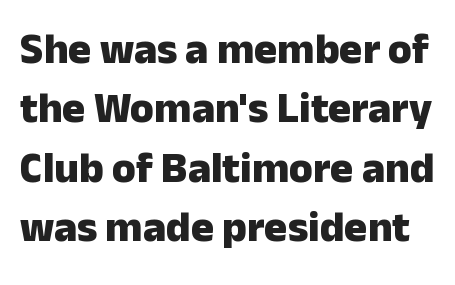
Q: Is the text bold? A: Yes.
Q: Is the text italic (slanted)? A: No, it is upright.
Q: Is the typeface a serif or a sans-serif typeface? A: Sans-serif.
Q: Is the text underlined? A: No.
Q: Is the spacing between letters normal or unusually wide? A: Normal.
Q: Is the spacing between lines tight, normal or loose? A: Normal.
Q: Width (condensed, normal, or wide)? A: Normal.
Q: Stroke contrast? A: Low.
Q: x-height? A: Medium.
Q: Monospaced? A: No.
